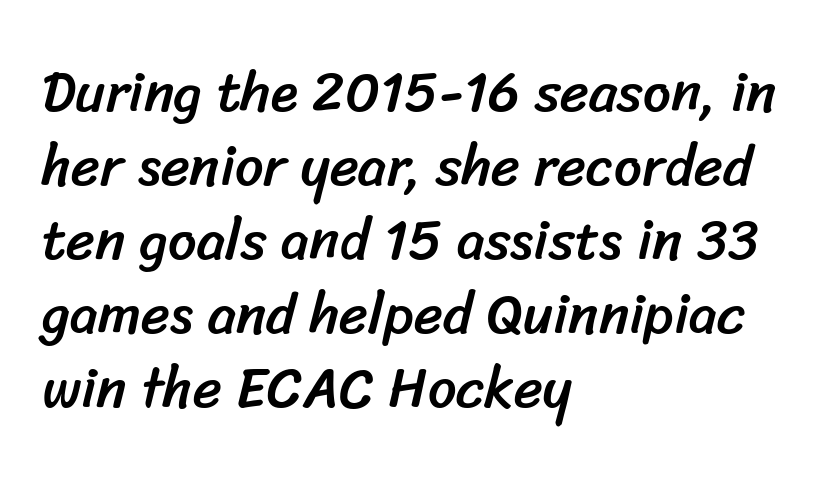
The image shows 56 px sans-serif type; set left-aligned, normal line spacing (1.32x), normal letter spacing, not underlined; low stroke contrast and a medium x-height.
